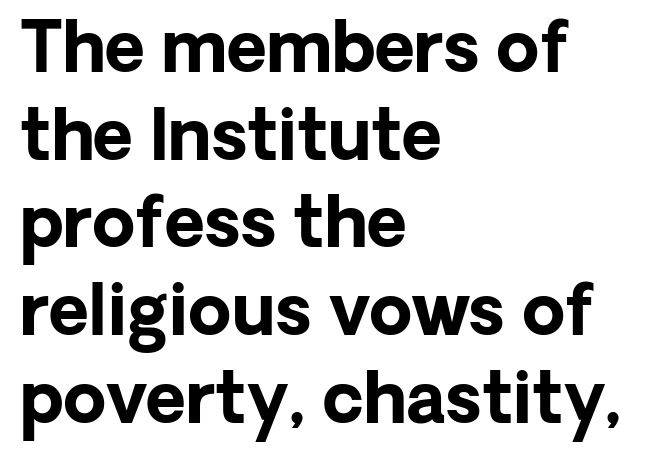
The image shows 69 px bold sans-serif type, upright; set left-aligned, normal line spacing (1.27x), normal letter spacing, not underlined; low stroke contrast and a medium x-height.
